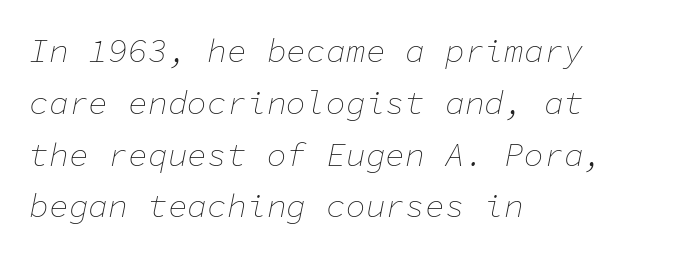
Q: Is the text bold? A: No.
Q: Is the text italic (slanted)? A: Yes, it leans right by about 11 degrees.
Q: Is the text underlined? A: No.
Q: How is the paragraph aligned? A: Left-aligned.
Q: Is the spacing between letters normal or unusually wide? A: Normal.
Q: Is the spacing between lines tight, normal or loose? A: Normal.
Q: Width (condensed, normal, or wide)? A: Normal.
Q: Stroke contrast? A: Low.
Q: x-height? A: Medium.
Q: Monospaced? A: Yes.
